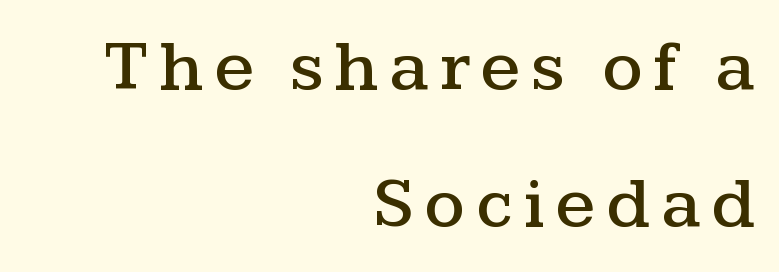
The image shows 72 px wide serif type, upright; set right-aligned, loose line spacing (1.9x), not underlined; medium stroke contrast and a medium x-height.
